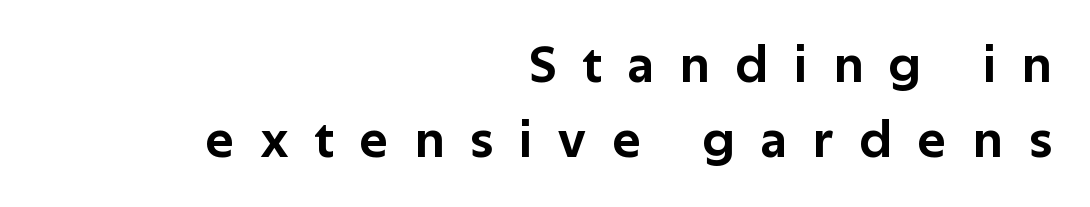
The text was rendered using a sans face with plain stroke endings. The line-height multiplier appears to be the usual default. The typesetter chose a ragged-left arrangement here. The string is rendered with underlining switched off. This sample has the flowing, uneven cadence of proportional lettering.
